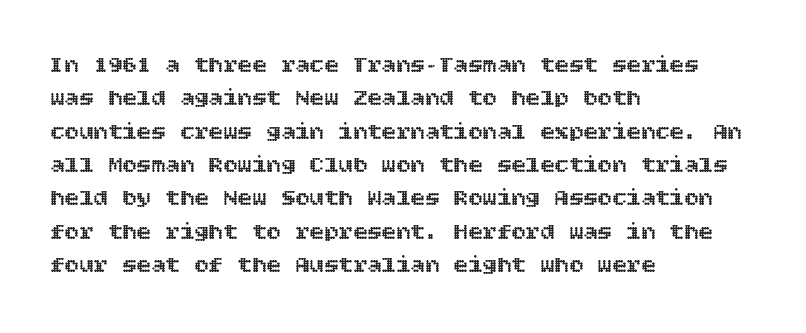
The image shows 24 px text type, upright; set left-aligned, normal line spacing (1.39x), normal letter spacing, not underlined.
